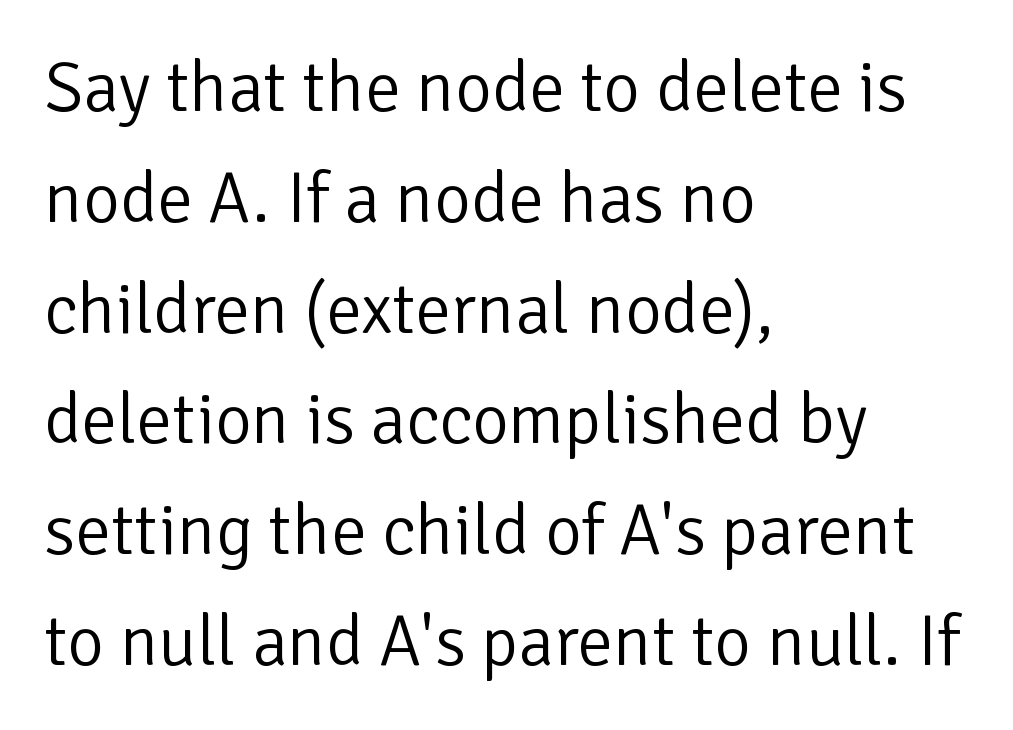
{"serif": "no", "italic": "no", "bold": "no", "weight": "light", "width": "normal", "stroke_contrast": "low", "x_height": "medium", "monospaced": "no", "underline": "no", "align": "left", "line_spacing": "normal", "line_spacing_ratio": 1.56, "letter_spacing": "normal", "letter_spacing_em": 0.0, "glyph_px": 71}
